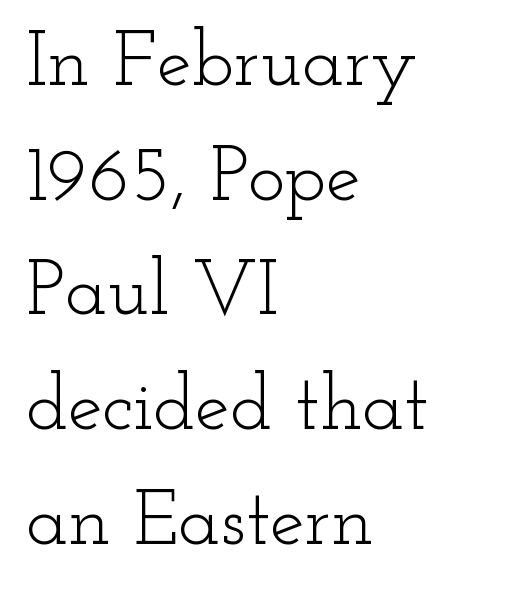
The paragraph has a hard left edge and a soft right edge. Every character sits straight up, as roman type does. Plain, unruled lines of type. Heft: none added — not bold. Short note: letters normally spaced. Summary of vertical rhythm: regular, with standard interline spacing.
